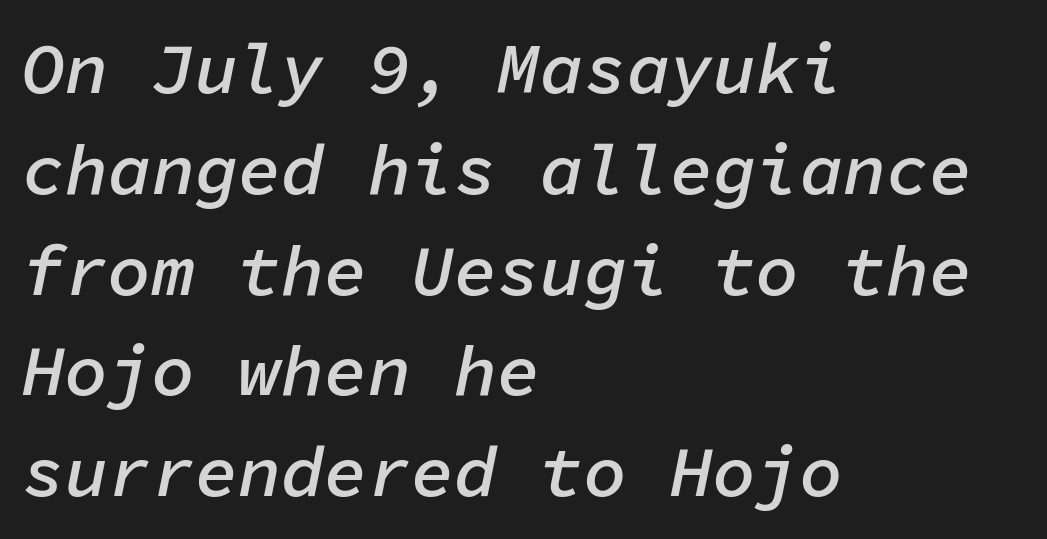
{"italic": "yes", "lean": "right", "slant_degrees": 11, "bold": "semi", "weight": "semibold", "width": "normal", "stroke_contrast": "low", "x_height": "medium", "monospaced": "yes", "underline": "no", "align": "left", "line_spacing": "normal", "line_spacing_ratio": 1.4, "letter_spacing": "normal", "letter_spacing_em": 0.0, "glyph_px": 72}
